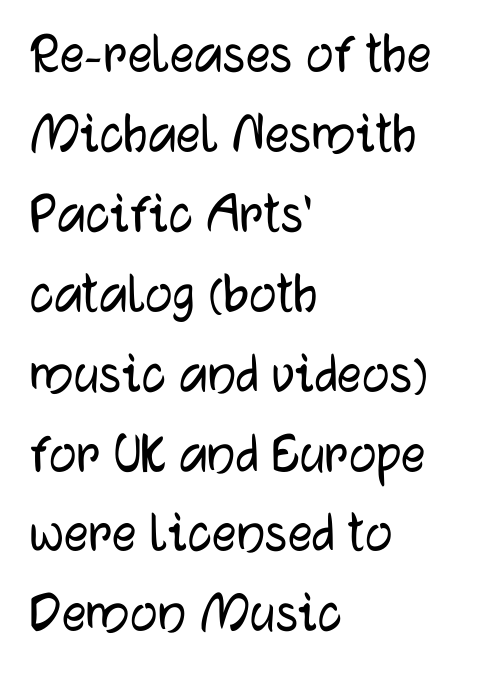
{"serif": "no", "italic": "no", "width": "normal", "stroke_contrast": "low", "x_height": "medium", "monospaced": "no", "underline": "no", "align": "left", "line_spacing": "normal", "line_spacing_ratio": 1.31, "letter_spacing": "normal", "letter_spacing_em": 0.0, "glyph_px": 61}
